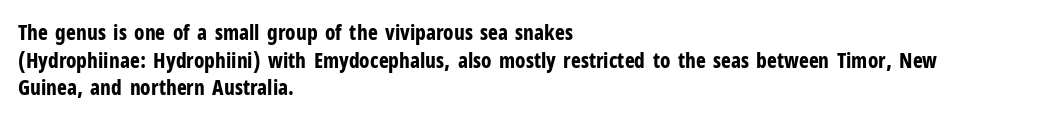
{"italic": "no", "bold": "yes", "underline": "no", "align": "left", "line_spacing": "normal", "line_spacing_ratio": 1.31, "letter_spacing": "normal", "letter_spacing_em": 0.0, "glyph_px": 21}
